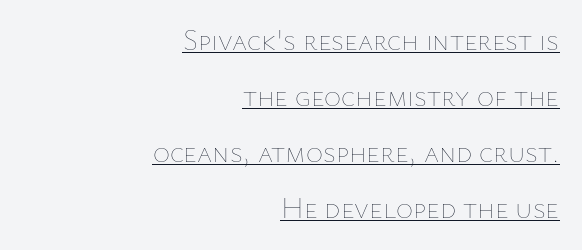
The image shows 29 px thin type, upright; set right-aligned, loose line spacing (1.93x), normal letter spacing, underlined; low stroke contrast and a medium x-height.
